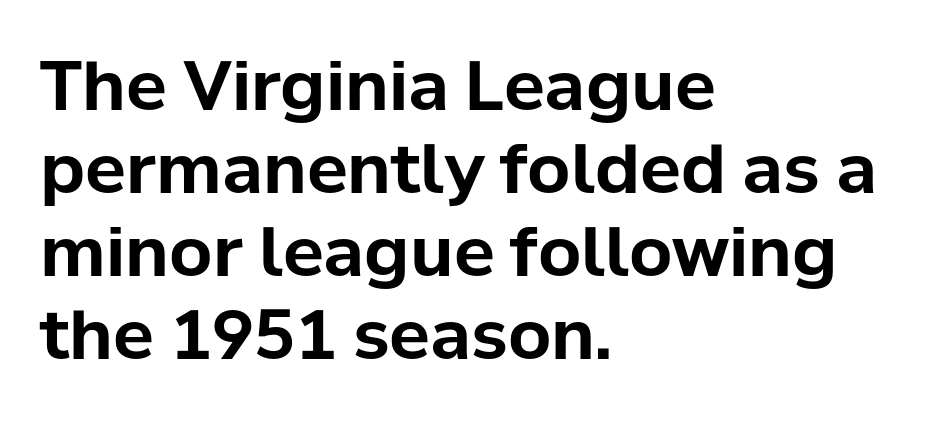
Q: Is the text bold? A: Yes.
Q: Is the text italic (slanted)? A: No, it is upright.
Q: Is the typeface a serif or a sans-serif typeface? A: Sans-serif.
Q: Is the text underlined? A: No.
Q: How is the paragraph aligned? A: Left-aligned.
Q: Is the spacing between letters normal or unusually wide? A: Normal.
Q: Width (condensed, normal, or wide)? A: Normal.
Q: Stroke contrast? A: Low.
Q: x-height? A: Medium.
Q: Monospaced? A: No.
